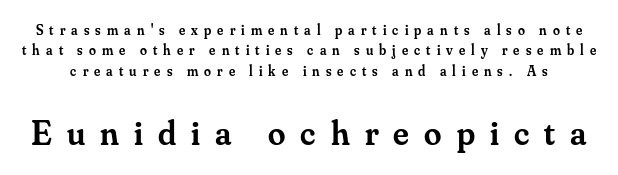
Q: Is the text bold? A: Semi-bold.
Q: Is the text italic (slanted)? A: No, it is upright.
Q: Is the typeface a serif or a sans-serif typeface? A: Serif.
Q: Is the text underlined? A: No.
Q: Is the spacing between letters normal or unusually wide? A: Unusually wide.
Q: Is the spacing between lines tight, normal or loose? A: Normal.
Q: Which block of text is set in a larger size, the first (top) or the second (bottom)? A: The second (bottom) one.
Q: Width (condensed, normal, or wide)? A: Normal.
Q: Stroke contrast? A: Medium.
Q: x-height? A: Small.
Q: Monospaced? A: No.
